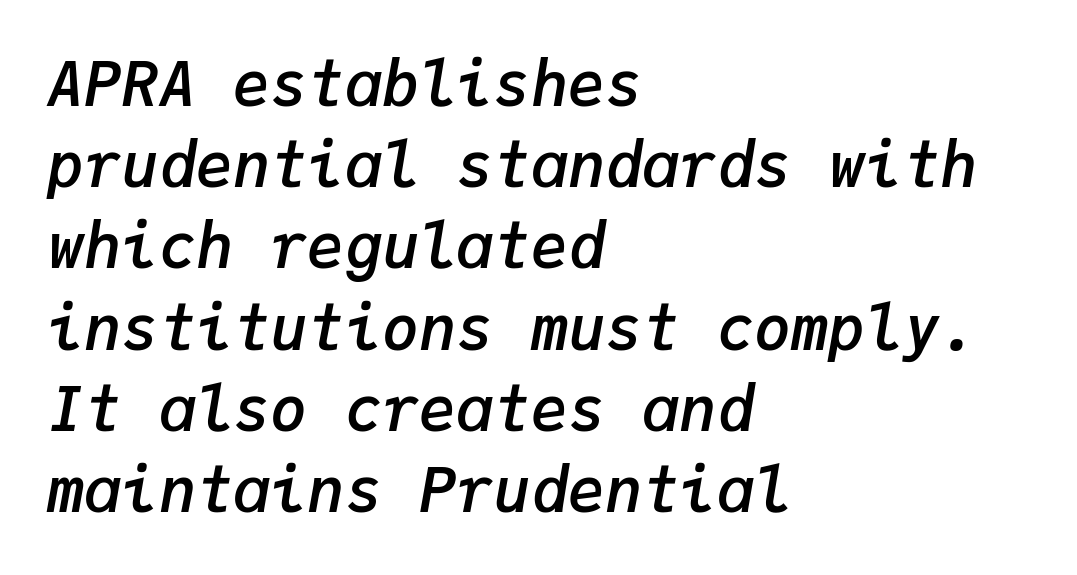
{"italic": "yes", "lean": "right", "slant_degrees": 9, "bold": "semi", "weight": "semibold", "width": "normal", "stroke_contrast": "low", "x_height": "medium", "monospaced": "yes", "underline": "no", "align": "left", "line_spacing": "normal", "line_spacing_ratio": 1.31, "letter_spacing": "normal", "letter_spacing_em": 0.0, "glyph_px": 62}
